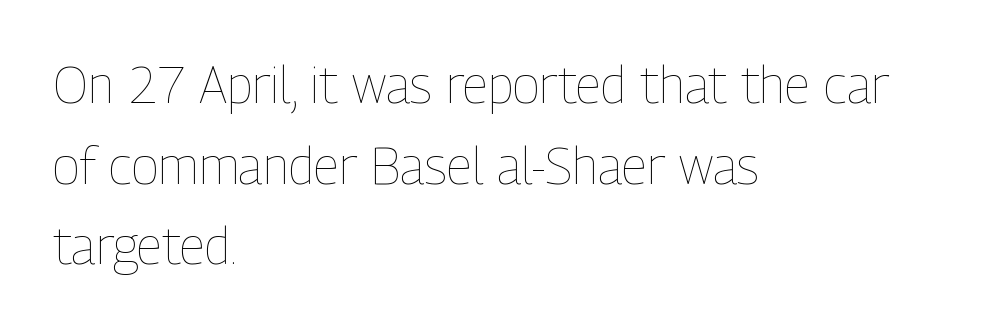
Q: Is the text bold? A: No.
Q: Is the text italic (slanted)? A: No, it is upright.
Q: Is the text underlined? A: No.
Q: How is the paragraph aligned? A: Left-aligned.
Q: Is the spacing between letters normal or unusually wide? A: Normal.
Q: Is the spacing between lines tight, normal or loose? A: Normal.
Q: Width (condensed, normal, or wide)? A: Condensed.
Q: Stroke contrast? A: Low.
Q: x-height? A: Medium.
Q: Monospaced? A: No.
